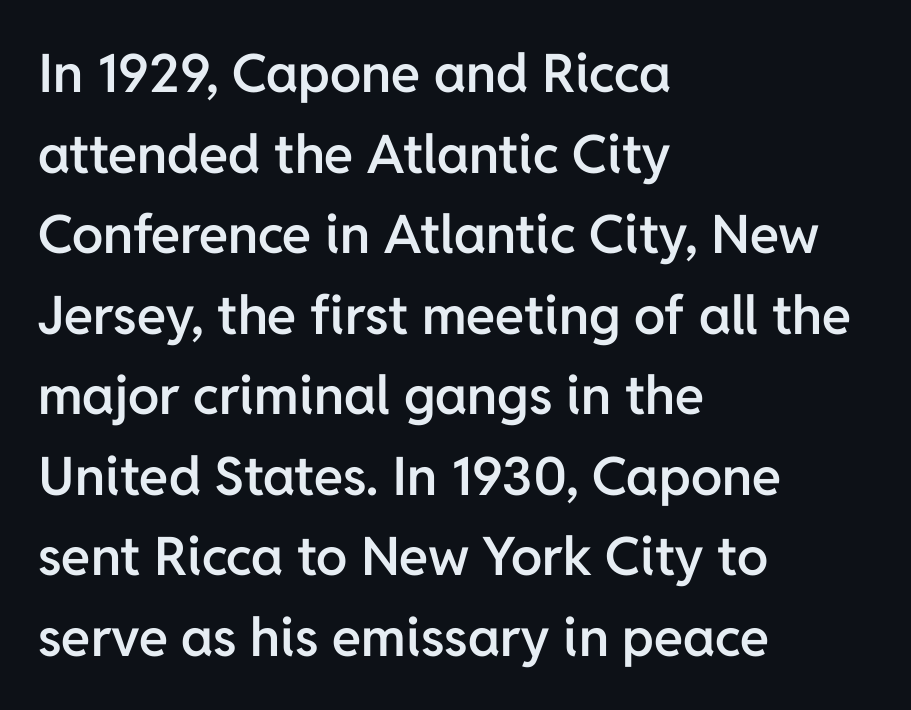
{"serif": "no", "italic": "no", "bold": "semi", "weight": "semibold", "width": "normal", "stroke_contrast": "low", "x_height": "medium", "monospaced": "no", "underline": "no", "align": "left", "line_spacing": "normal", "line_spacing_ratio": 1.52, "letter_spacing": "normal", "letter_spacing_em": 0.0, "glyph_px": 53}
